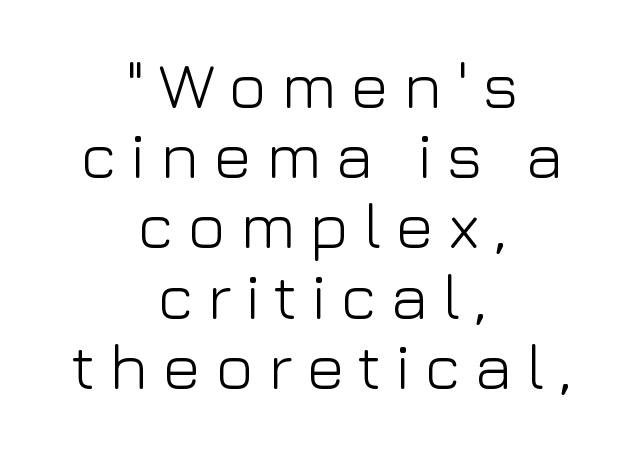
Q: Is the text bold? A: No.
Q: Is the text italic (slanted)? A: No, it is upright.
Q: Is the typeface a serif or a sans-serif typeface? A: Sans-serif.
Q: Is the text underlined? A: No.
Q: How is the paragraph aligned? A: Centered.
Q: Is the spacing between letters normal or unusually wide? A: Unusually wide.
Q: Is the spacing between lines tight, normal or loose? A: Tight.
Q: Width (condensed, normal, or wide)? A: Normal.
Q: Stroke contrast? A: Low.
Q: x-height? A: Medium.
Q: Monospaced? A: No.
